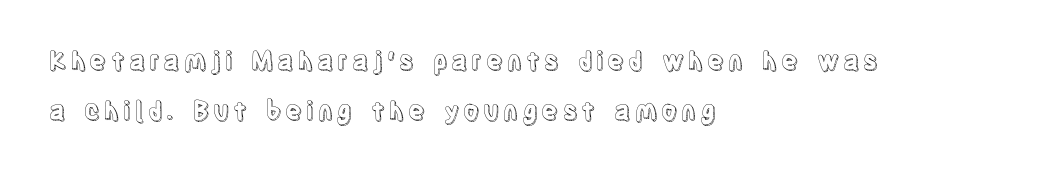
The image shows 25 px text type, upright; set left-aligned, loose line spacing (2.01x), not underlined.
